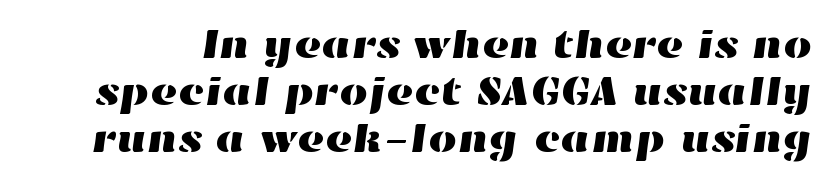
Q: Is the text underlined? A: No.
Q: Is the spacing between letters normal or unusually wide? A: Normal.
Q: Is the spacing between lines tight, normal or loose? A: Tight.
Q: Width (condensed, normal, or wide)? A: Wide.
Q: Stroke contrast? A: High.
Q: x-height? A: Medium.
Q: Monospaced? A: No.
